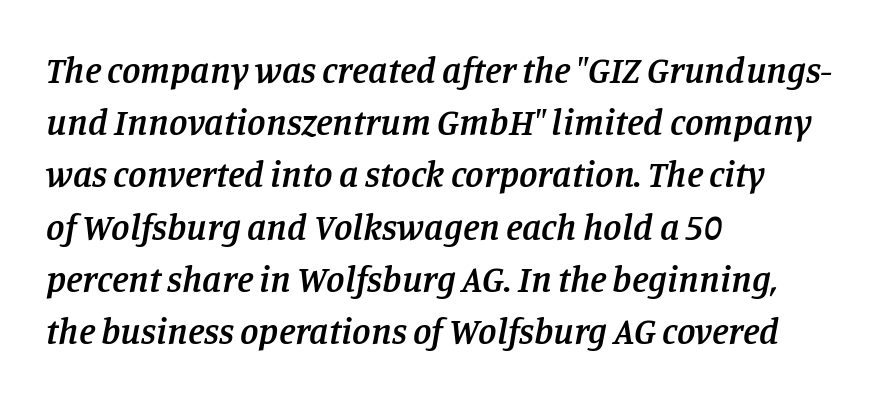
Q: Is the text bold? A: Semi-bold.
Q: Is the text italic (slanted)? A: Yes, it leans right by about 11 degrees.
Q: Is the typeface a serif or a sans-serif typeface? A: Serif.
Q: Is the text underlined? A: No.
Q: How is the paragraph aligned? A: Left-aligned.
Q: Is the spacing between letters normal or unusually wide? A: Normal.
Q: Is the spacing between lines tight, normal or loose? A: Normal.
Q: Width (condensed, normal, or wide)? A: Normal.
Q: Stroke contrast? A: Low.
Q: x-height? A: Large.
Q: Monospaced? A: No.
